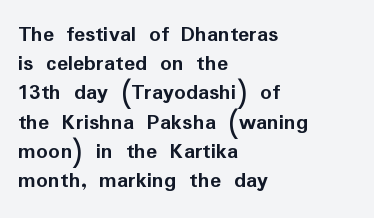
{"italic": "no", "bold": "yes", "underline": "no", "align": "left", "line_spacing": "normal", "line_spacing_ratio": 1.27, "letter_spacing": "normal", "letter_spacing_em": 0.0, "glyph_px": 23}
